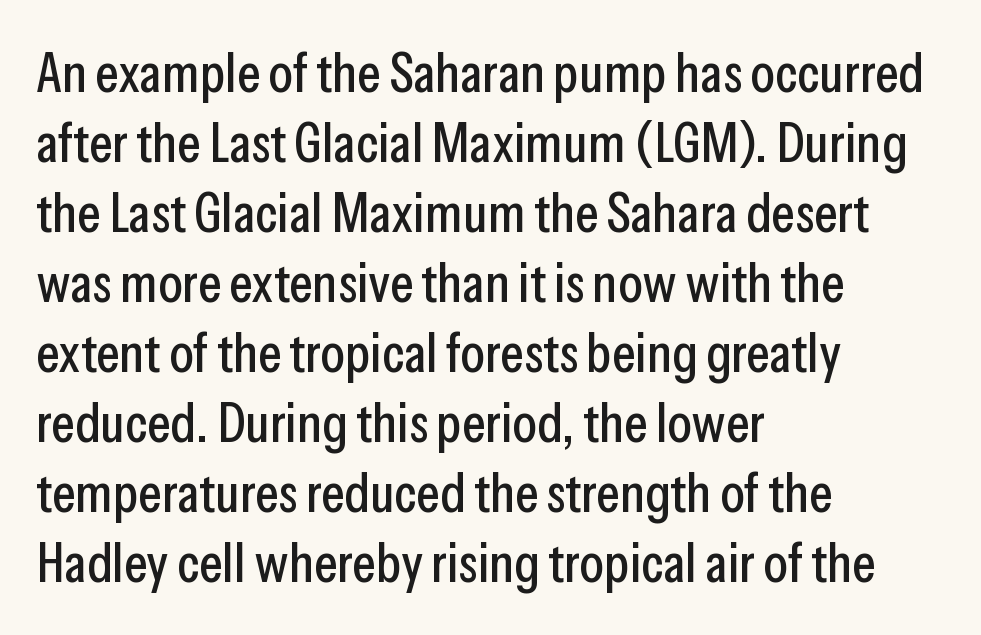
Are there feet on the stems? There aren't — it's a sans. Tracking here is standard; glyphs follow each other at the usual distance. The rows are spaced the way most documents space them. The specimen reads as upright at a glance. Varying glyph widths throughout — classic text-font behaviour.
